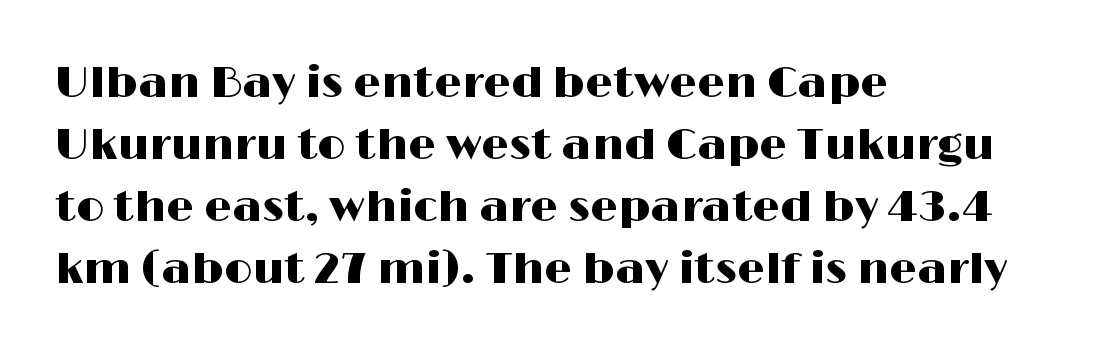
The image shows 44 px wide sans-serif type, upright; set left-aligned, normal line spacing (1.41x), normal letter spacing, not underlined; high stroke contrast and a medium x-height.
